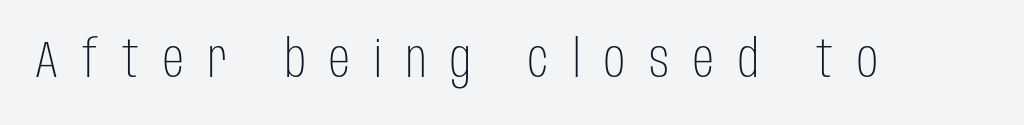
No extra ink here — the face is not bold. The space beneath each line is pristine and unruled. A typesetter would call this proportional, since set widths differ per character. This sample uses a sans-serif face. A roman cut, with each character standing at attention. The tracking reads as deliberately expanded to a designer's eye.
